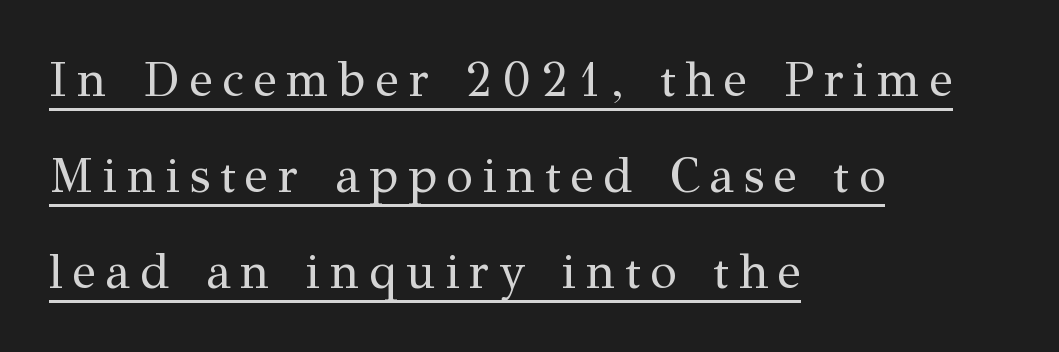
{"serif": "yes", "italic": "no", "bold": "no", "weight": "regular", "width": "normal", "stroke_contrast": "medium", "x_height": "medium", "monospaced": "no", "underline": "yes", "align": "left", "line_spacing": "loose", "line_spacing_ratio": 1.96, "letter_spacing": "wide", "letter_spacing_em": 0.2, "glyph_px": 49}
